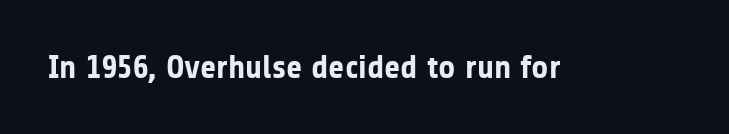
The image shows 33 px bold sans-serif type, upright; set normal letter spacing, not underlined; low stroke contrast and a medium x-height.
